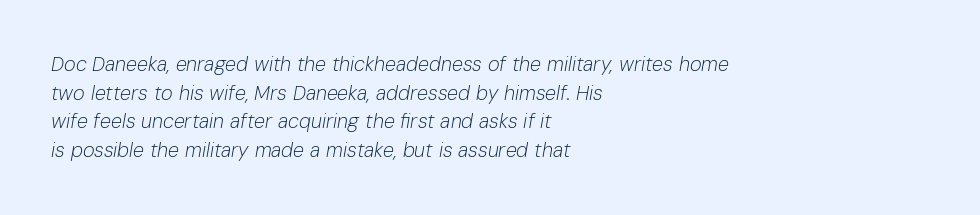
The image shows 20 px text type, italic (leaning right); set left-aligned, normal line spacing (1.43x), normal letter spacing, not underlined.
